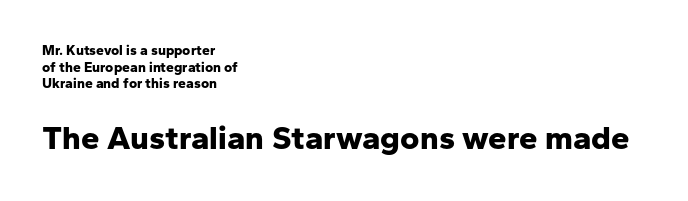
The image shows 33 px bold sans-serif type, upright; set left-aligned, line spacing 1.19x, normal letter spacing, not underlined; the second (bottom) block is 2.36x larger; low stroke contrast and a medium x-height.
